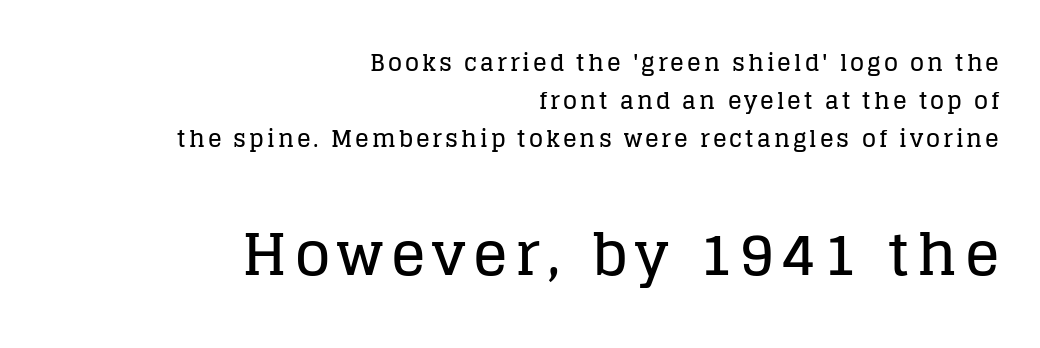
The image shows 58 px serif type, upright; set right-aligned, normal line spacing (1.65x), not underlined; the second (bottom) block is 2.52x larger; low stroke contrast and a large x-height.
